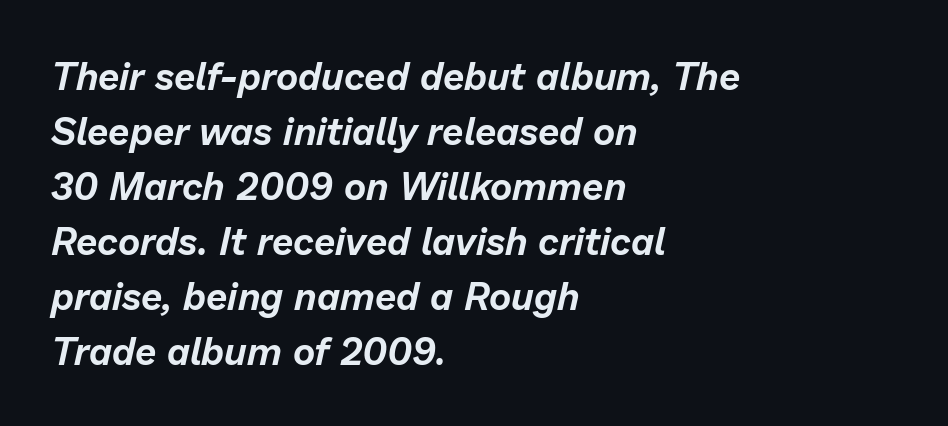
Q: Is the text italic (slanted)? A: Yes, it leans right by about 13 degrees.
Q: Is the text underlined? A: No.
Q: How is the paragraph aligned? A: Left-aligned.
Q: Is the spacing between letters normal or unusually wide? A: Normal.
Q: Is the spacing between lines tight, normal or loose? A: Normal.
Q: Width (condensed, normal, or wide)? A: Normal.
Q: Stroke contrast? A: Low.
Q: x-height? A: Medium.
Q: Monospaced? A: No.
